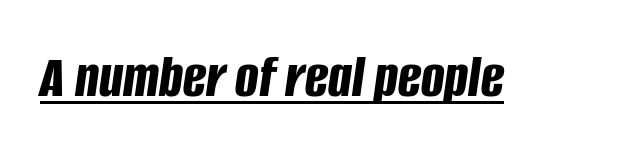
Q: Is the text bold? A: Yes.
Q: Is the text italic (slanted)? A: Yes, it leans right by about 8 degrees.
Q: Is the text underlined? A: Yes.
Q: Is the spacing between letters normal or unusually wide? A: Normal.
Q: Width (condensed, normal, or wide)? A: Condensed.
Q: Stroke contrast? A: Low.
Q: x-height? A: Large.
Q: Monospaced? A: No.
